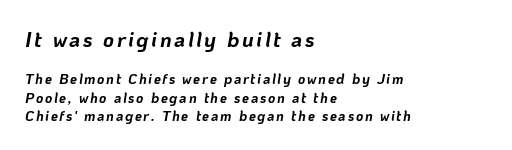
Students, observe: this is what conventionally led text looks like. Descenders are the only things crossing below the line. The rendering applies a slant to the glyphs. Compare the two chunks: the upper has the greater cap height.
